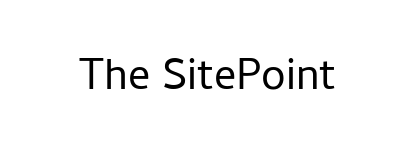
{"serif": "no", "italic": "no", "bold": "no", "weight": "regular", "width": "normal", "stroke_contrast": "low", "x_height": "medium", "monospaced": "no", "underline": "no", "letter_spacing": "normal", "letter_spacing_em": 0.0, "glyph_px": 44}
